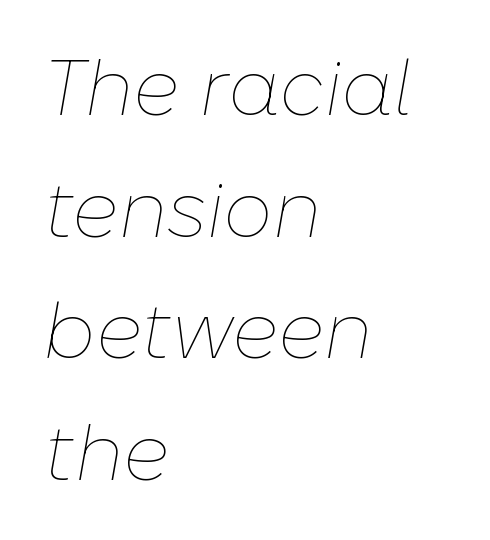
The image shows 78 px thin type, italic (leaning right); set left-aligned, normal line spacing (1.56x), normal letter spacing, not underlined; low stroke contrast and a medium x-height.
